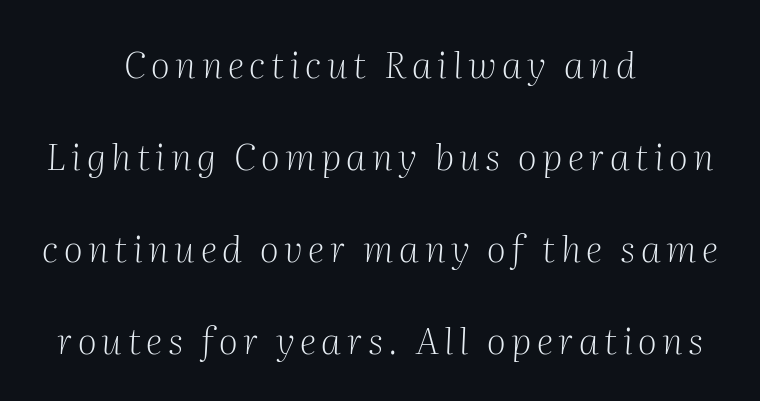
{"serif": "yes", "italic": "yes", "lean": "right", "slant_degrees": 2, "bold": "no", "weight": "light", "width": "normal", "stroke_contrast": "medium", "x_height": "medium", "monospaced": "no", "underline": "no", "align": "center", "line_spacing": "loose", "line_spacing_ratio": 2.49, "glyph_px": 37}
